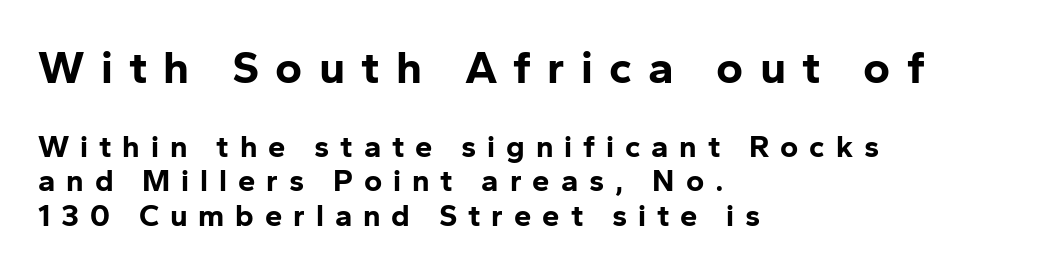
Q: Is the text bold? A: Yes.
Q: Is the text italic (slanted)? A: No, it is upright.
Q: Is the typeface a serif or a sans-serif typeface? A: Sans-serif.
Q: Is the text underlined? A: No.
Q: How is the paragraph aligned? A: Left-aligned.
Q: Is the spacing between letters normal or unusually wide? A: Unusually wide.
Q: Is the spacing between lines tight, normal or loose? A: Tight.
Q: Which block of text is set in a larger size, the first (top) or the second (bottom)? A: The first (top) one.
Q: Width (condensed, normal, or wide)? A: Normal.
Q: Stroke contrast? A: Low.
Q: x-height? A: Medium.
Q: Monospaced? A: No.
